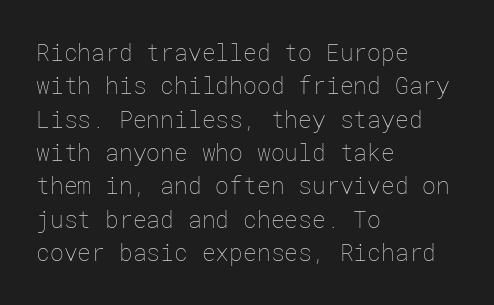
The image shows 23 px text type, upright; set left-aligned, normal line spacing (1.45x), normal letter spacing, not underlined.
